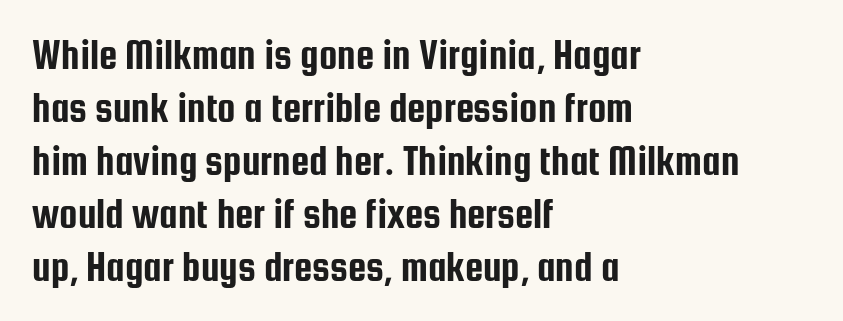
Q: Is the text italic (slanted)? A: No, it is upright.
Q: Is the typeface a serif or a sans-serif typeface? A: Sans-serif.
Q: Is the text underlined? A: No.
Q: How is the paragraph aligned? A: Left-aligned.
Q: Is the spacing between letters normal or unusually wide? A: Normal.
Q: Is the spacing between lines tight, normal or loose? A: Normal.
Q: Width (condensed, normal, or wide)? A: Condensed.
Q: Stroke contrast? A: Low.
Q: x-height? A: Medium.
Q: Monospaced? A: No.
